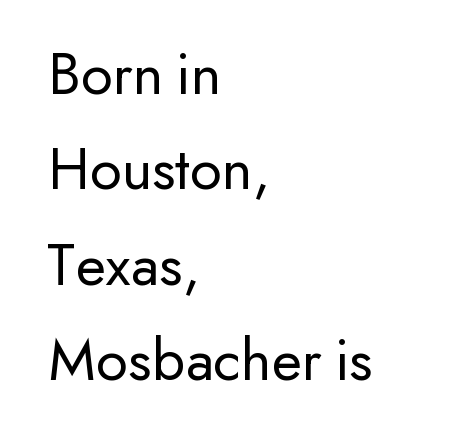
Q: Is the text bold? A: No.
Q: Is the text italic (slanted)? A: No, it is upright.
Q: Is the typeface a serif or a sans-serif typeface? A: Sans-serif.
Q: Is the text underlined? A: No.
Q: How is the paragraph aligned? A: Left-aligned.
Q: Is the spacing between letters normal or unusually wide? A: Normal.
Q: Is the spacing between lines tight, normal or loose? A: Normal.
Q: Width (condensed, normal, or wide)? A: Normal.
Q: Stroke contrast? A: Low.
Q: x-height? A: Small.
Q: Monospaced? A: No.
